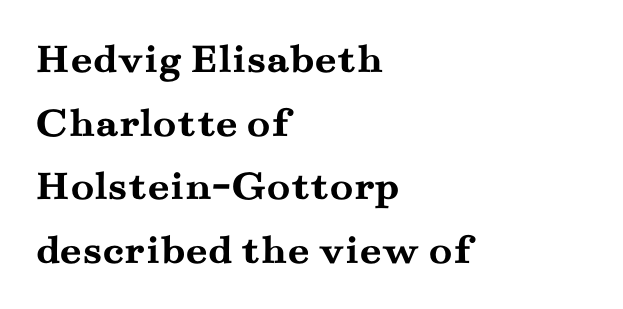
{"serif": "yes", "italic": "no", "bold": "yes", "weight": "semibold", "width": "wide", "stroke_contrast": "medium", "x_height": "small", "monospaced": "no", "underline": "no", "align": "left", "line_spacing": "normal", "line_spacing_ratio": 1.48, "letter_spacing": "normal", "letter_spacing_em": 0.0, "glyph_px": 43}
